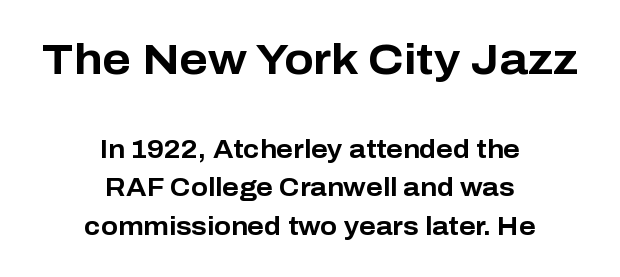
How are the letters spaced? Ordinarily, with no added tracking. Compared with typical paragraphs, the rows here are spaced about the same. No word sits above an underline. The designer went with a sans here, leaving each stem footless. In terms of weight, the rendering is a true, heavy bold. Proportional: the letters do not fall into vertical columns.
